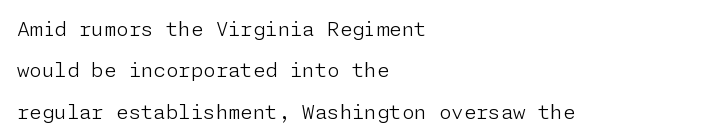
Q: Is the text bold? A: No.
Q: Is the text italic (slanted)? A: No, it is upright.
Q: Is the text underlined? A: No.
Q: How is the paragraph aligned? A: Left-aligned.
Q: Is the spacing between letters normal or unusually wide? A: Normal.
Q: Is the spacing between lines tight, normal or loose? A: Loose.
